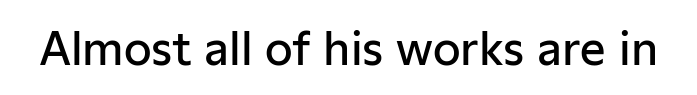
The type is set solid horizontally, with unmodified tracking. Each letter keeps its own natural width here, so spacing adapts to shape. Nope, not italic — everything's standing straight. This is moderately heavy type, rendered in semibold.
